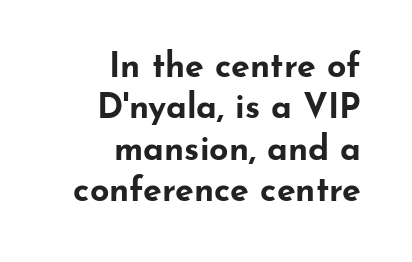
The image shows 34 px bold, wide sans-serif type, upright; set right-aligned, line spacing 1.22x, normal letter spacing, not underlined; low stroke contrast and a small x-height.
